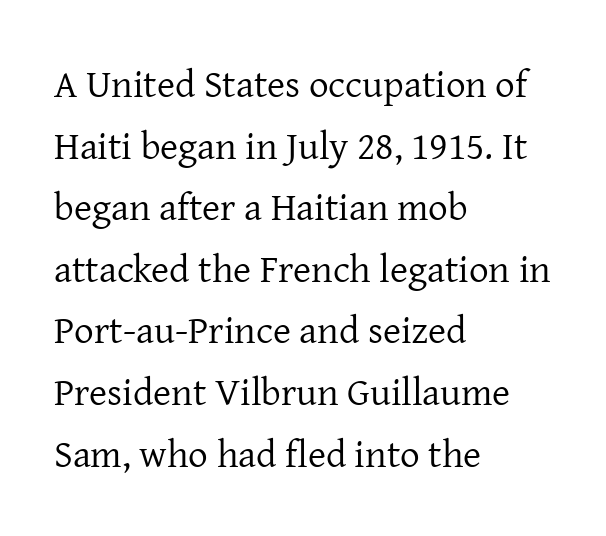
Q: Is the text bold? A: No.
Q: Is the text italic (slanted)? A: No, it is upright.
Q: Is the typeface a serif or a sans-serif typeface? A: Serif.
Q: Is the text underlined? A: No.
Q: How is the paragraph aligned? A: Left-aligned.
Q: Is the spacing between letters normal or unusually wide? A: Normal.
Q: Is the spacing between lines tight, normal or loose? A: Normal.
Q: Width (condensed, normal, or wide)? A: Normal.
Q: Stroke contrast? A: Low.
Q: x-height? A: Medium.
Q: Monospaced? A: No.
